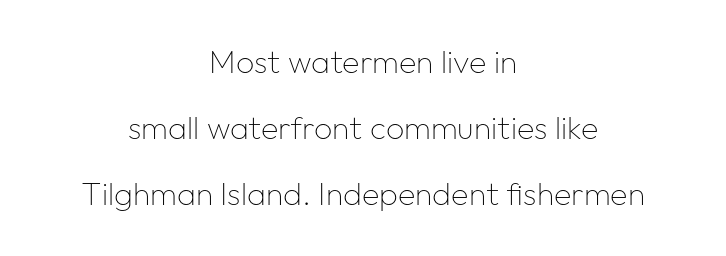
Think of a printed novel: that variable character pitch is what you see here. Horizontal bands of white between lines are thick stripes. Spacing between characters is what you'd get straight out of the box. Designer's note — italics off, roman on. Is the type heavy? It reads as light-to-regular instead. A bare baseline throughout the passage.
